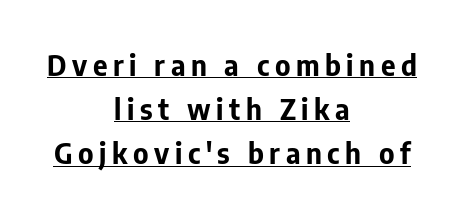
The image shows 28 px bold sans-serif type, upright; set centered, normal line spacing (1.58x), unusually wide letter spacing (+0.2 em), underlined; low stroke contrast and a medium x-height.
